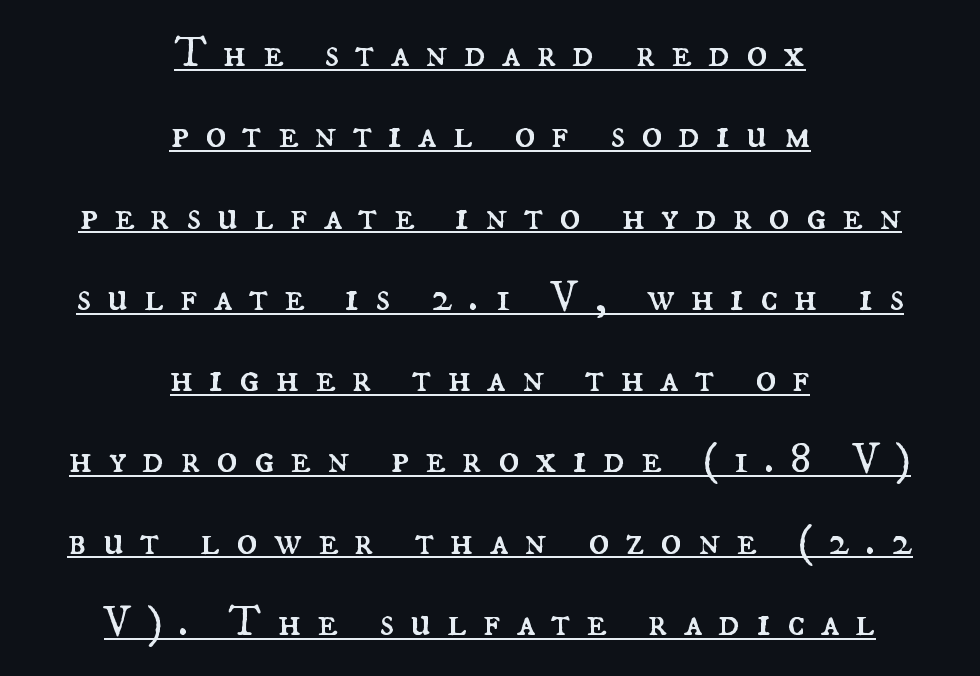
The image shows 43 px regular-weight type, upright; set centered, line spacing 1.89x, unusually wide letter spacing (+0.37 em), underlined; medium stroke contrast and a small x-height.
